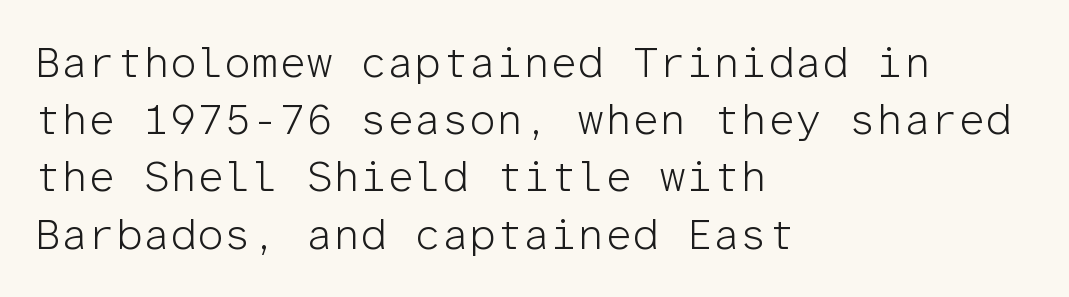
The image shows 43 px light sans-serif type, upright, monospaced; set left-aligned, normal line spacing (1.33x), normal letter spacing, not underlined; low stroke contrast and a medium x-height.
